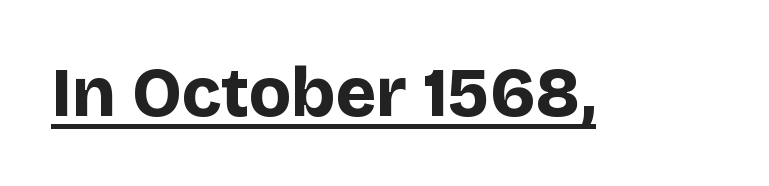
Q: Is the text bold? A: Yes.
Q: Is the text italic (slanted)? A: No, it is upright.
Q: Is the typeface a serif or a sans-serif typeface? A: Sans-serif.
Q: Is the text underlined? A: Yes.
Q: Is the spacing between letters normal or unusually wide? A: Normal.
Q: Width (condensed, normal, or wide)? A: Normal.
Q: Stroke contrast? A: Low.
Q: x-height? A: Large.
Q: Monospaced? A: No.
